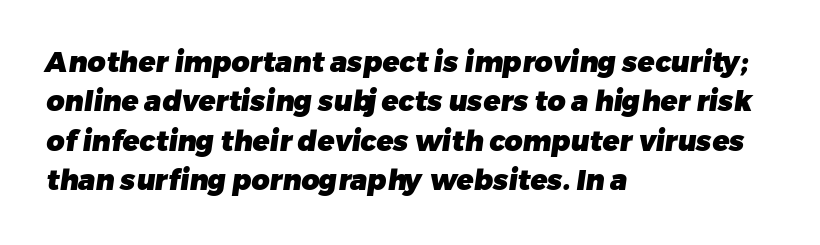
The image shows 28 px heavy sans-serif type; set left-aligned, normal line spacing (1.41x), normal letter spacing, not underlined; low stroke contrast and a medium x-height.
